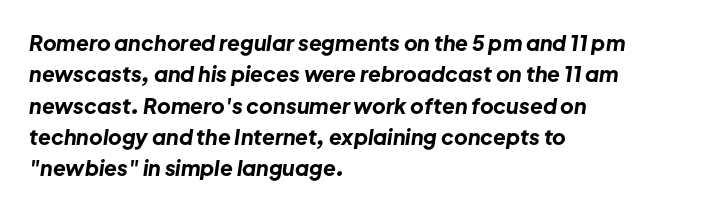
The image shows 21 px bold type, italic (leaning right); set left-aligned, normal line spacing (1.49x), normal letter spacing, not underlined.
